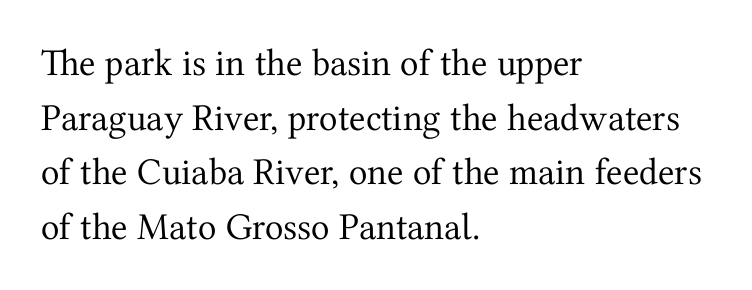
The image shows 38 px regular-weight serif type, upright; set left-aligned, normal line spacing (1.44x), normal letter spacing, not underlined; medium stroke contrast and a medium x-height.
